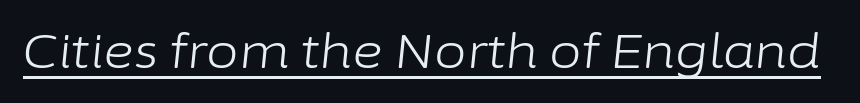
{"italic": "yes", "lean": "right", "slant_degrees": 6, "bold": "no", "weight": "light", "width": "normal", "stroke_contrast": "low", "x_height": "medium", "monospaced": "no", "underline": "yes", "letter_spacing": "normal", "letter_spacing_em": 0.0, "glyph_px": 47}
